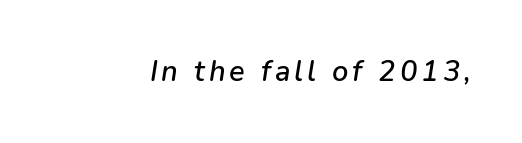
Q: Is the text italic (slanted)? A: Yes, it leans right by about 9 degrees.
Q: Is the text underlined? A: No.
Q: Width (condensed, normal, or wide)? A: Normal.
Q: Stroke contrast? A: Low.
Q: x-height? A: Medium.
Q: Monospaced? A: No.
